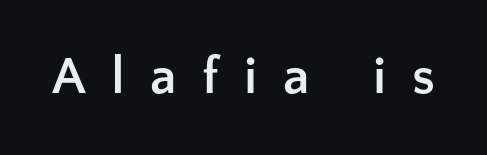
Upright lettering throughout. Check where the strokes stop: nothing finishes them off — pure sans. These lines are rendered in a variable-pitch font. I'd describe the lettering as bold — thick and assertive. The line texture is sparse and dotted thanks to wide tracking.
